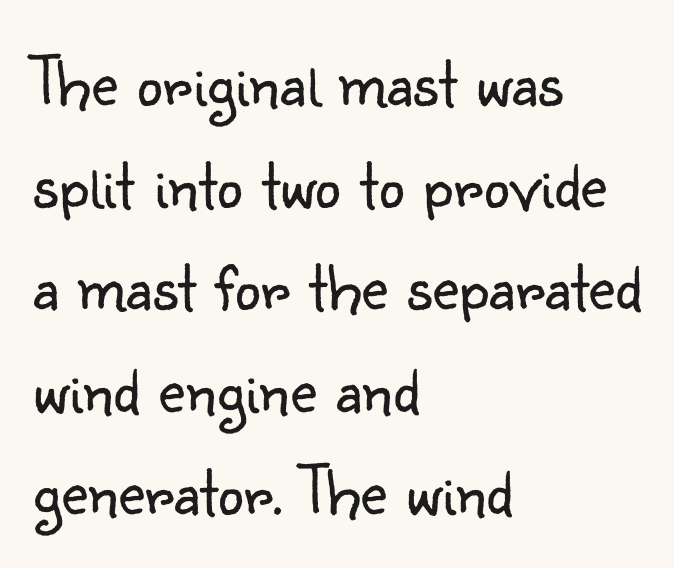
The zone under the glyphs is completely vacant. A normal amount of white space separates one row of letters from the next. Posture: upright roman. The rendering anchors every line to the left-hand side.
